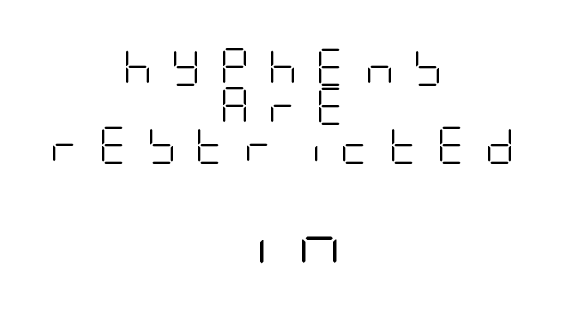
The designer gave the closing block more size than the opening block. The type is letterspaced generously, with wide tracking. Heft: none added — not bold. Descenders hang freely into open space.
